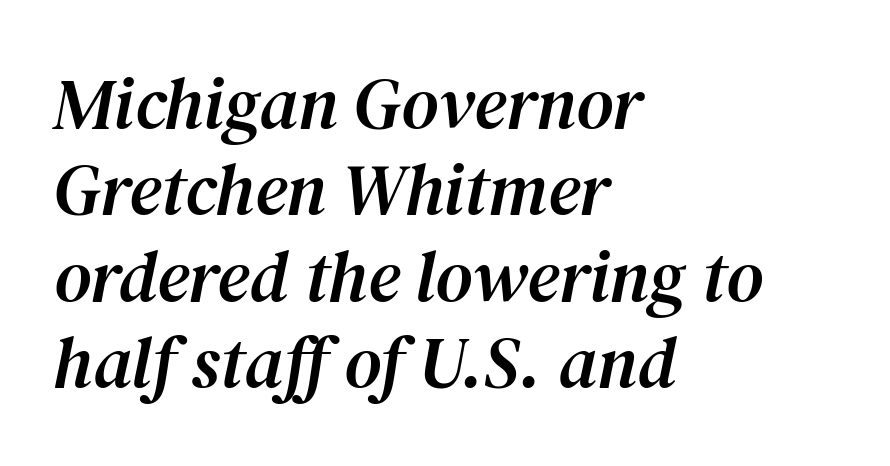
Italic: yes, the glyphs are oblique. Proportional: the letters do not fall into vertical columns. The glyphs in this specimen are seriffed. The words here are not underlined. Short note: letters normally spaced.
